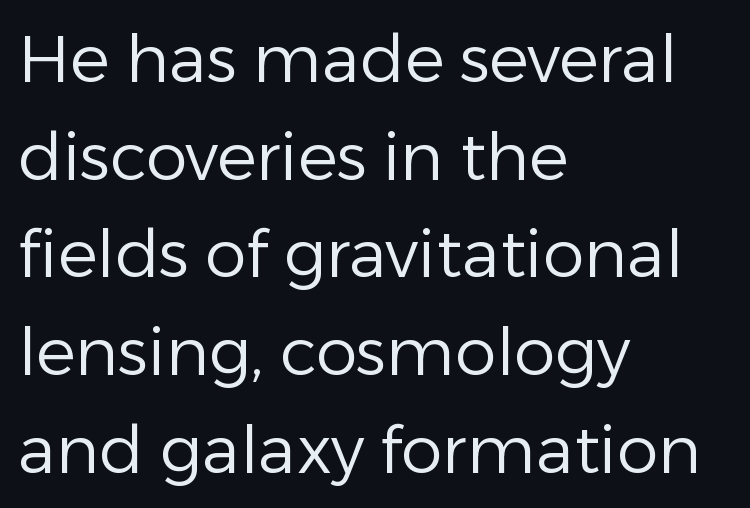
The font family rendered here belongs to the sans-serif group. The passage shown is not underscored anywhere. Spacing between characters is what you'd get straight out of the box. Tall strokes in this sample are plumb rather than angled. Ink coverage per letter is moderate at most. The leading is moderate, giving the passage an even texture.
